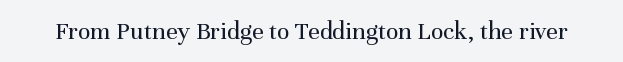
Q: Is the text bold? A: No.
Q: Is the text italic (slanted)? A: No, it is upright.
Q: Is the text underlined? A: No.
Q: Is the spacing between letters normal or unusually wide? A: Normal.
